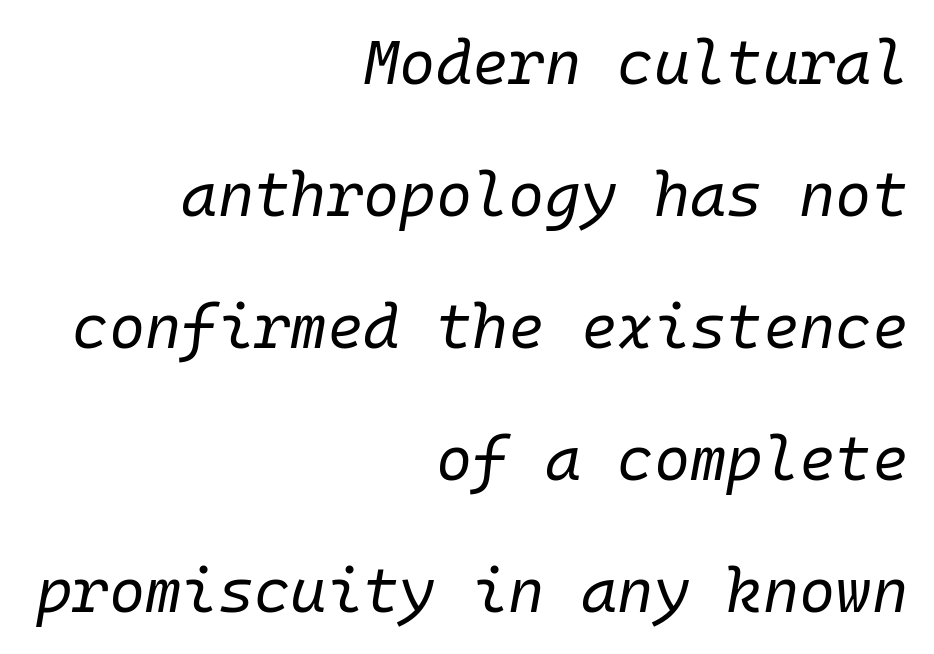
The image shows 62 px regular-weight type, italic (leaning right), monospaced; set right-aligned, loose line spacing (2.13x), normal letter spacing, not underlined; low stroke contrast and a medium x-height.
